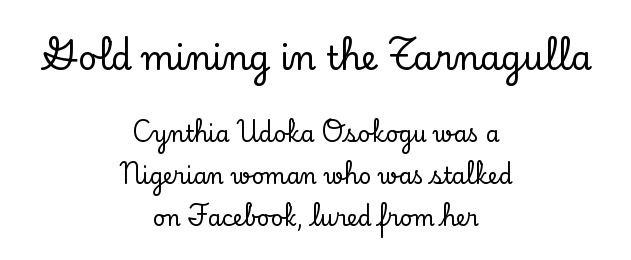
The image shows 33 px serif type, upright; set centered, loose line spacing (1.91x), normal letter spacing, not underlined; the first (top) block is 1.5x larger; low stroke contrast and a small x-height.
